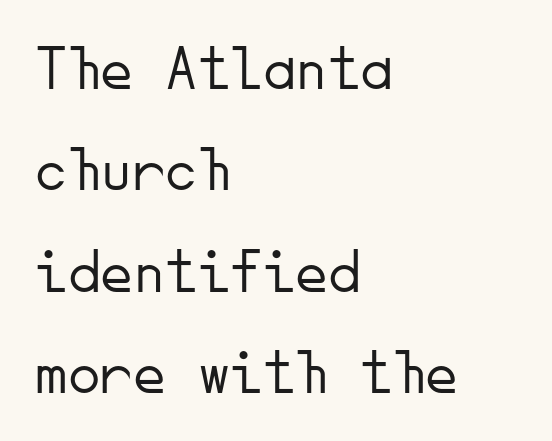
Q: Is the text bold? A: No.
Q: Is the text italic (slanted)? A: No, it is upright.
Q: Is the typeface a serif or a sans-serif typeface? A: Sans-serif.
Q: Is the text underlined? A: No.
Q: How is the paragraph aligned? A: Left-aligned.
Q: Is the spacing between letters normal or unusually wide? A: Normal.
Q: Is the spacing between lines tight, normal or loose? A: Normal.
Q: Width (condensed, normal, or wide)? A: Normal.
Q: Stroke contrast? A: Low.
Q: x-height? A: Small.
Q: Monospaced? A: Yes.
